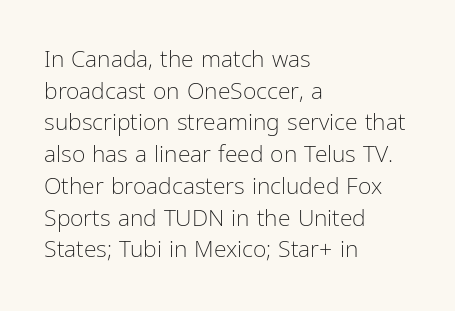
The image shows 23 px text type, upright; set left-aligned, normal line spacing (1.38x), normal letter spacing, not underlined.
